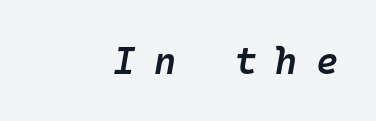
{"italic": "yes", "lean": "right", "slant_degrees": 10, "bold": "semi", "weight": "semibold", "width": "normal", "stroke_contrast": "low", "x_height": "medium", "monospaced": "yes", "underline": "no", "align": "right", "letter_spacing": "wide", "letter_spacing_em": 0.48, "glyph_px": 38}
